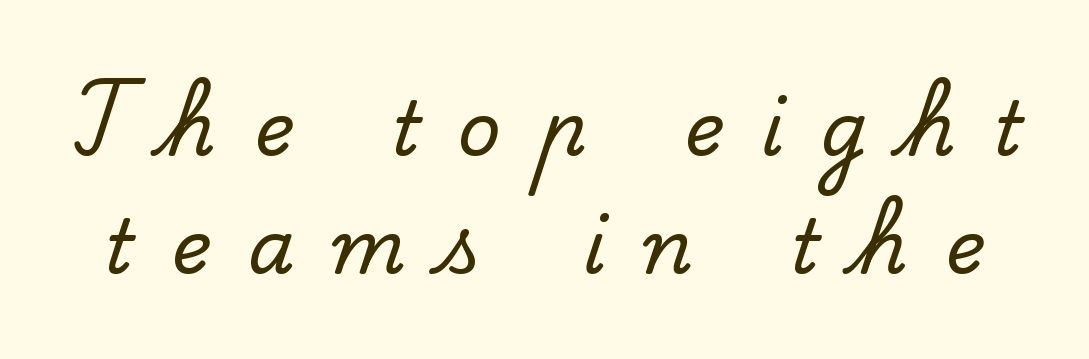
Tracking value appears strongly positive — letters spread wide. Do the characters align in a grid? No, the font is proportional. This block has exactly the height ordinary leading produces. Letters rest on an invisible, unmarked baseline. You can tell from the footed stems that serif type was used.
